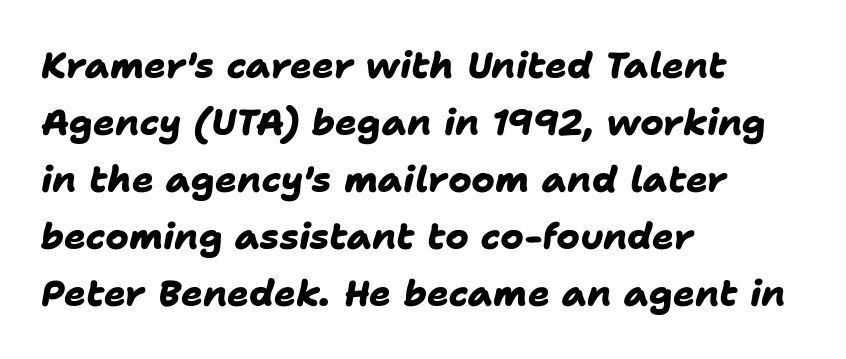
{"serif": "no", "bold": "yes", "weight": "heavy", "width": "normal", "stroke_contrast": "low", "x_height": "medium", "monospaced": "no", "underline": "no", "align": "left", "line_spacing": "normal", "line_spacing_ratio": 1.58, "letter_spacing": "normal", "letter_spacing_em": 0.0, "glyph_px": 36}
